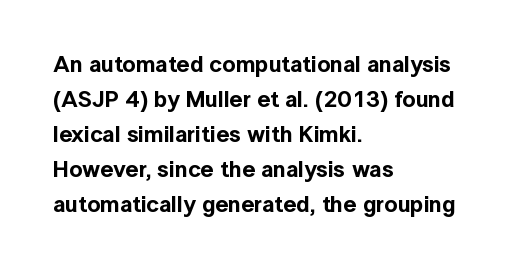
{"italic": "no", "underline": "no", "align": "left", "line_spacing": "normal", "line_spacing_ratio": 1.52, "letter_spacing": "normal", "letter_spacing_em": 0.0, "glyph_px": 23}
